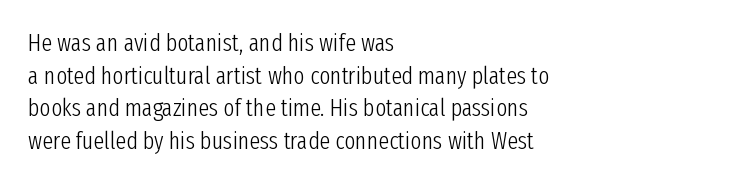
Plain, unruled lines of type. Ordinary non-slanted type is in use. Does extra space separate the letters? No, they use regular spacing. This is not heavy type; no bold has been used. These lines sit exactly where default settings would place them. Reading down the block, your eye returns to a fixed left position each line.
